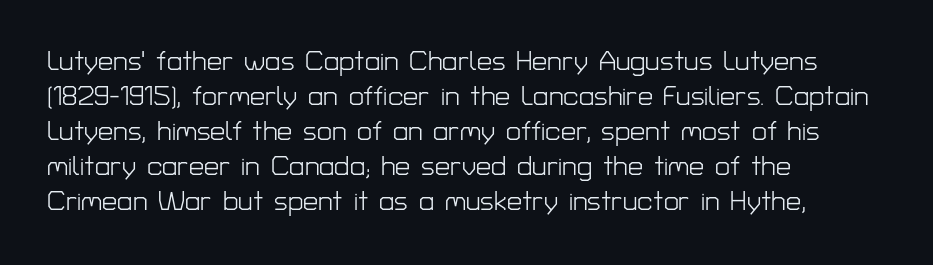
Style check: upright. Plain, unruled lines of type. The paragraph has a hard left edge and a soft right edge. This rendering leaves character spacing at its baseline value. A typesetter would call this leading conventional body-copy spacing. These glyphs show unthickened strokes, regular width or finer.
